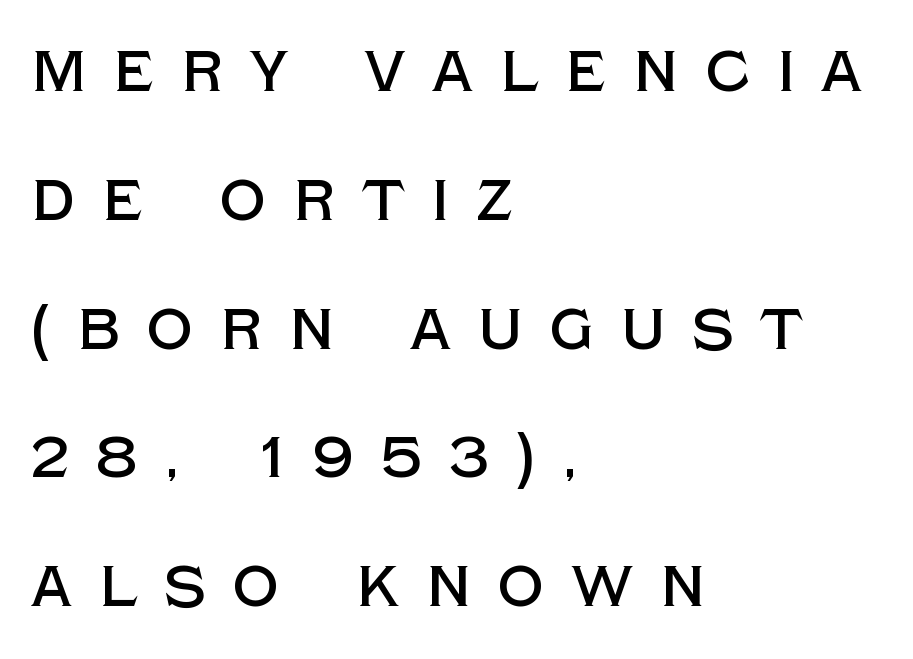
The image shows 58 px sans-serif type, upright; set left-aligned, loose line spacing (2.22x), unusually wide letter spacing (+0.46 em), not underlined; a large x-height.
